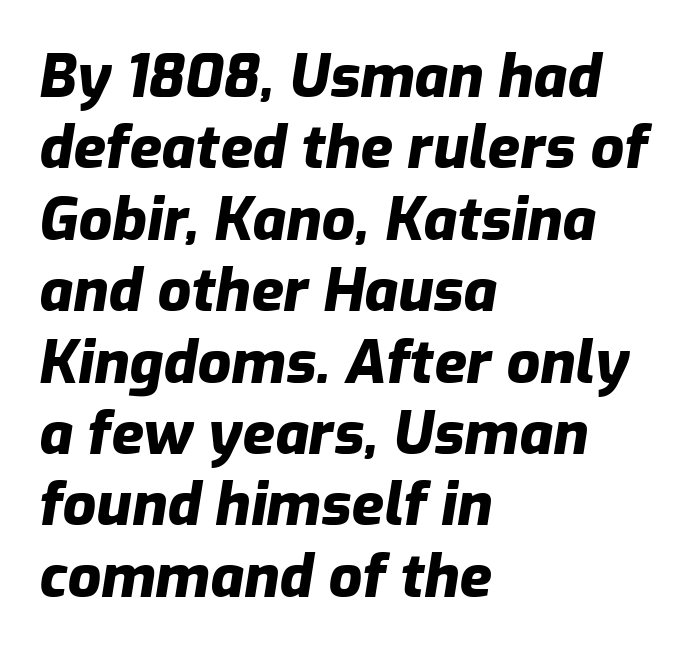
{"italic": "yes", "lean": "right", "slant_degrees": 9, "bold": "yes", "weight": "heavy", "width": "normal", "stroke_contrast": "low", "x_height": "medium", "monospaced": "no", "underline": "no", "align": "left", "line_spacing_ratio": 1.21, "letter_spacing": "normal", "letter_spacing_em": 0.0, "glyph_px": 59}
